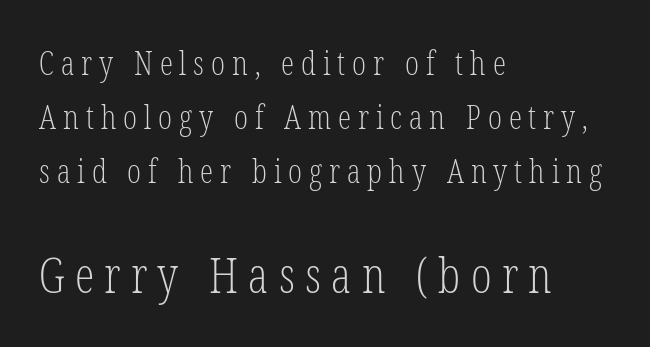
Q: Is the text bold? A: No.
Q: Is the text italic (slanted)? A: No, it is upright.
Q: Is the typeface a serif or a sans-serif typeface? A: Serif.
Q: Is the text underlined? A: No.
Q: How is the paragraph aligned? A: Left-aligned.
Q: Is the spacing between letters normal or unusually wide? A: Unusually wide.
Q: Is the spacing between lines tight, normal or loose? A: Normal.
Q: Which block of text is set in a larger size, the first (top) or the second (bottom)? A: The second (bottom) one.
Q: Width (condensed, normal, or wide)? A: Condensed.
Q: Stroke contrast? A: Low.
Q: x-height? A: Medium.
Q: Monospaced? A: No.
